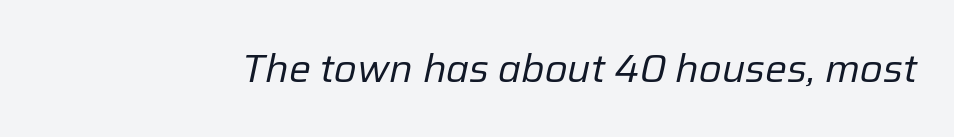
The image shows 39 px regular-weight type, italic (leaning right); set normal letter spacing, not underlined; low stroke contrast and a medium x-height.
